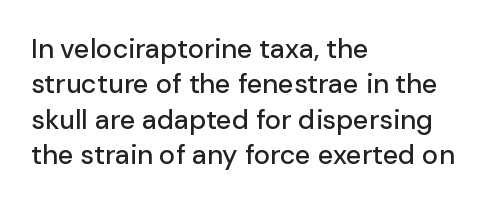
The image shows 27 px text type, upright; set left-aligned, normal line spacing (1.31x), normal letter spacing, not underlined.
